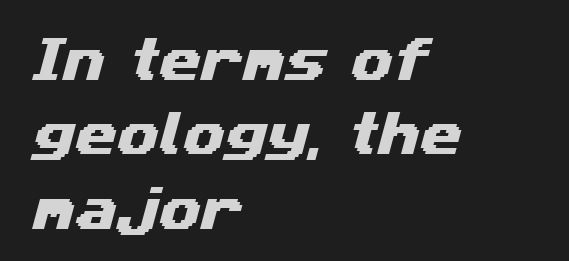
The image shows 48 px wide sans-serif type; set left-aligned, normal line spacing (1.55x), normal letter spacing, not underlined; medium stroke contrast and a medium x-height.
